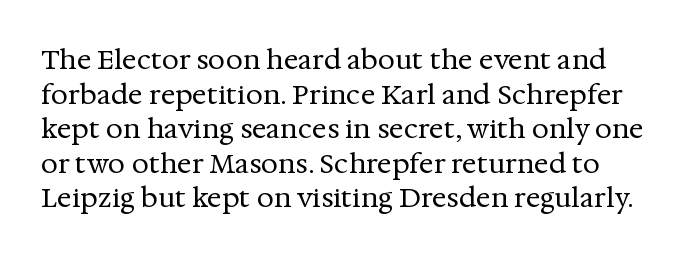
{"italic": "no", "bold": "no", "underline": "no", "line_spacing": "normal", "line_spacing_ratio": 1.28, "letter_spacing": "normal", "letter_spacing_em": 0.0, "glyph_px": 27}
